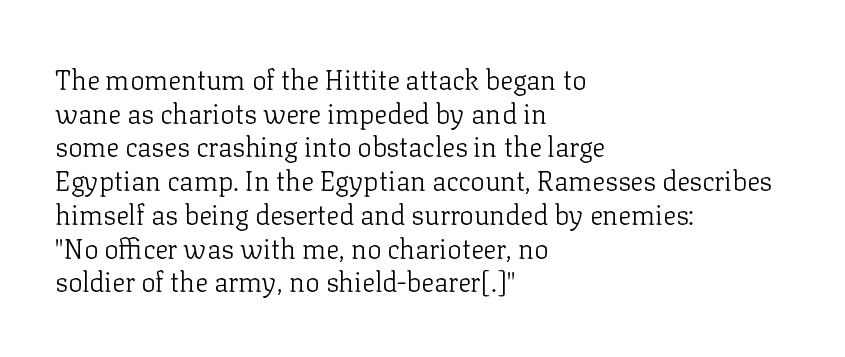
Whoever set this chose a conventional vertical rhythm. Each stroke keeps to a modest, everyday thickness or less. Is there any slant? The stems are plumb. Any mark beneath the type? The region is blank. Horizontal alignment here is leftward, the default for most running prose.
